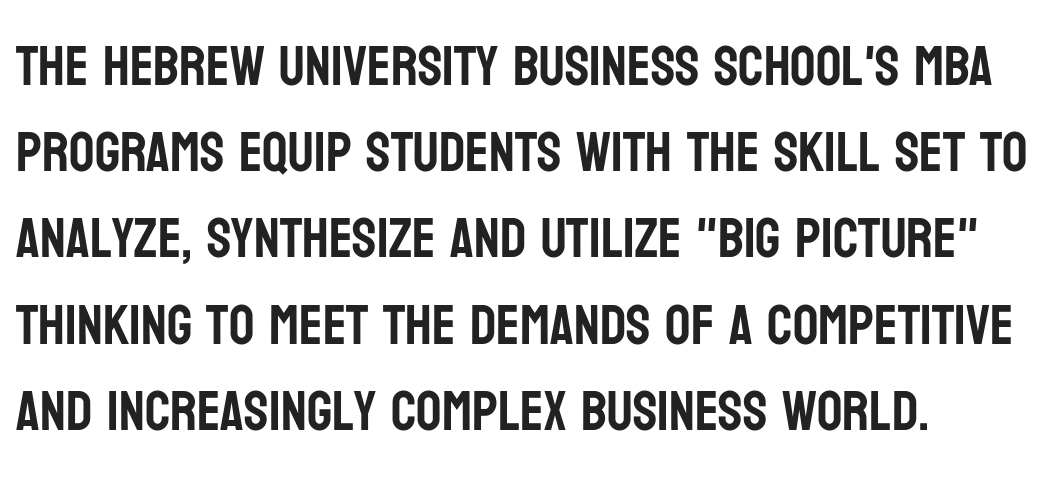
{"serif": "no", "italic": "no", "width": "condensed", "stroke_contrast": "low", "x_height": "large", "monospaced": "no", "underline": "no", "align": "left", "line_spacing": "normal", "line_spacing_ratio": 1.54, "letter_spacing": "normal", "letter_spacing_em": 0.0, "glyph_px": 56}
